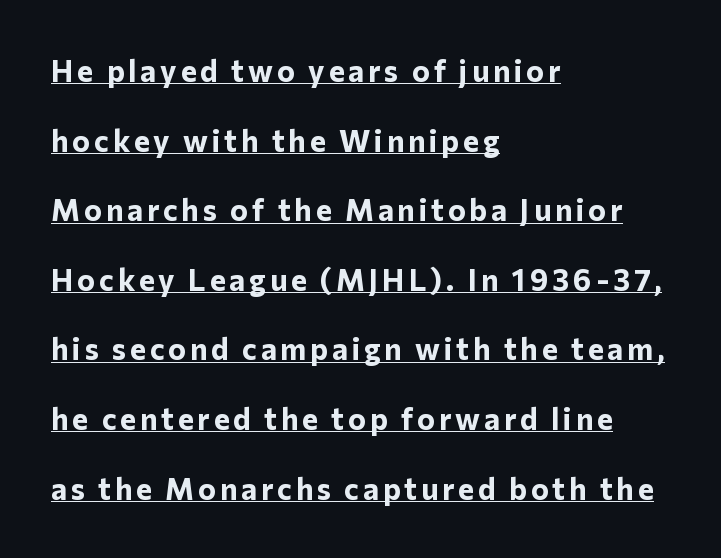
{"serif": "no", "italic": "no", "bold": "yes", "weight": "bold", "width": "normal", "stroke_contrast": "low", "x_height": "medium", "monospaced": "no", "underline": "yes", "align": "left", "line_spacing": "loose", "line_spacing_ratio": 2.32, "glyph_px": 30}
